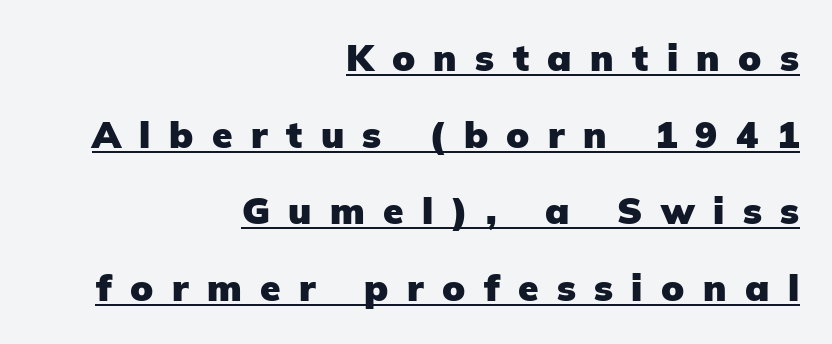
{"serif": "no", "italic": "no", "bold": "yes", "weight": "heavy", "width": "normal", "stroke_contrast": "low", "x_height": "medium", "monospaced": "no", "underline": "yes", "align": "right", "line_spacing": "loose", "line_spacing_ratio": 2.07, "letter_spacing": "wide", "letter_spacing_em": 0.5, "glyph_px": 37}
